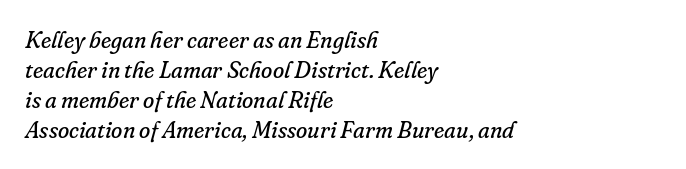
Bold? No — there's no thickening of the strokes. Spacing between characters is what you'd get straight out of the box. A normal amount of white space separates one row of letters from the next. Quick note: underline off. If you drew a line through each stem, it would be angled. Typeset ragged right — the left edge is the straight one.
